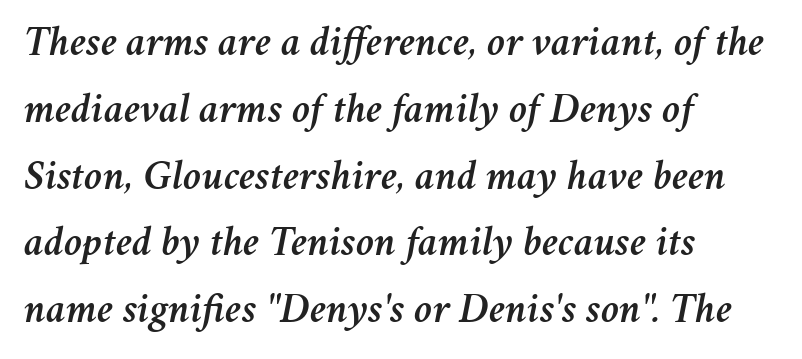
Q: Is the text italic (slanted)? A: Yes, it leans right by about 11 degrees.
Q: Is the text underlined? A: No.
Q: How is the paragraph aligned? A: Left-aligned.
Q: Is the spacing between letters normal or unusually wide? A: Normal.
Q: Is the spacing between lines tight, normal or loose? A: Normal.
Q: Width (condensed, normal, or wide)? A: Normal.
Q: Stroke contrast? A: Medium.
Q: x-height? A: Medium.
Q: Monospaced? A: No.
